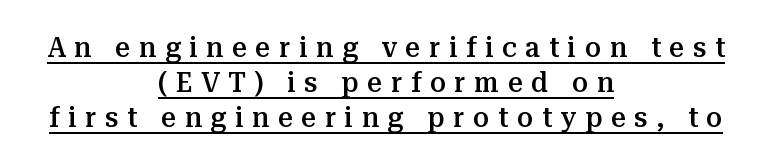
The image shows 29 px semibold serif type, upright; set centered, line spacing 1.21x, unusually wide letter spacing (+0.3 em), underlined; medium stroke contrast and a medium x-height.
